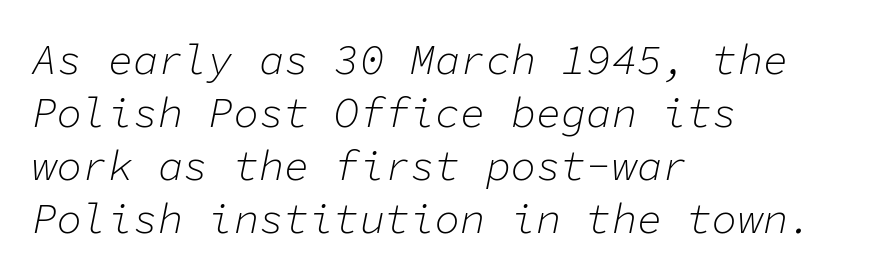
Every character here occupies the same horizontal width, giving the sample a typewriter-like rhythm. Teacher's note: observe the even left margin — that is flush-left alignment. Vertically, the passage feels balanced, rows spaced as you'd expect. The font's italic variant was chosen for this text. In terms of letterspacing, this is plain default setting.
